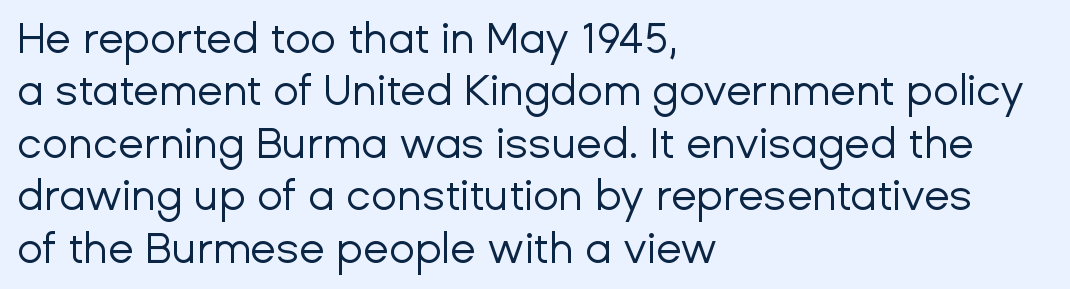
Unmarked baselines from the first word to the last. The face used here is proportionally spaced, like ordinary book or web type. Whoever set this chose a conventional vertical rhythm. Nothing unusual about the tracking: characters are spaced as the font intends. Ordinary non-slanted type is in use. Look at the bottom of the vertical strokes: they stop flat, with no serifs.
